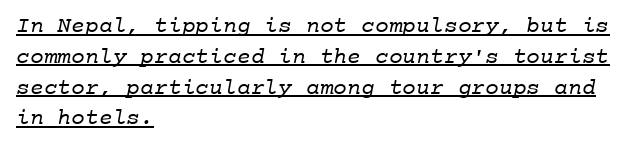
Q: Is the text bold? A: No.
Q: Is the text underlined? A: Yes.
Q: How is the paragraph aligned? A: Left-aligned.
Q: Is the spacing between letters normal or unusually wide? A: Normal.
Q: Is the spacing between lines tight, normal or loose? A: Normal.
